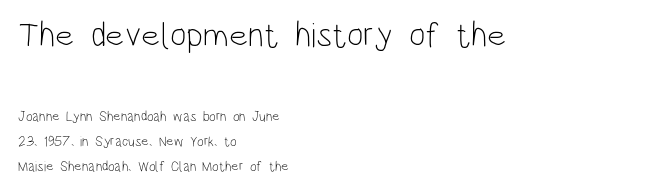
Letterform terminals end flat and unadorned throughout the passage. Looks like regular typesetting: each glyph gets only the width it needs. Notice how the stems are strictly vertical — no italics here. Horizontally, the lines are justified to the leading edge only. The initial chunk of copy outweighs the following chunk in type size.
